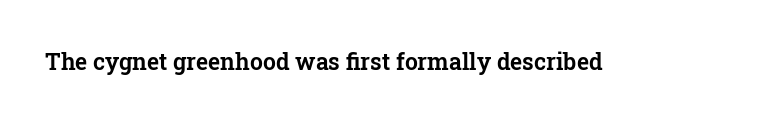
{"italic": "no", "underline": "no", "letter_spacing": "normal", "letter_spacing_em": 0.0, "glyph_px": 23}
